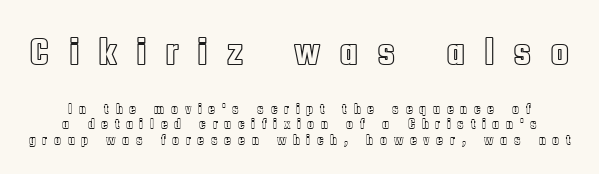
Q: Is the text italic (slanted)? A: No, it is upright.
Q: Is the text underlined? A: No.
Q: Is the spacing between letters normal or unusually wide? A: Unusually wide.
Q: Is the spacing between lines tight, normal or loose? A: Tight.
Q: Which block of text is set in a larger size, the first (top) or the second (bottom)? A: The first (top) one.
Q: Width (condensed, normal, or wide)? A: Condensed.
Q: x-height? A: Large.
Q: Monospaced? A: No.
